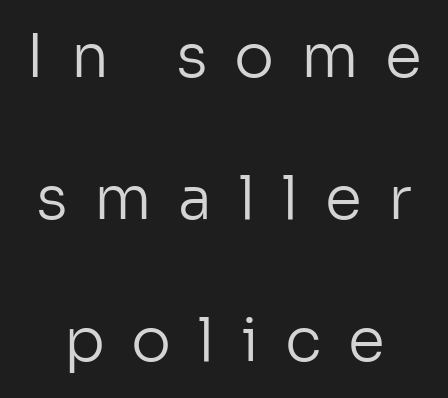
Q: Is the text bold? A: No.
Q: Is the text italic (slanted)? A: No, it is upright.
Q: Is the typeface a serif or a sans-serif typeface? A: Sans-serif.
Q: Is the text underlined? A: No.
Q: Is the spacing between letters normal or unusually wide? A: Unusually wide.
Q: Is the spacing between lines tight, normal or loose? A: Loose.
Q: Width (condensed, normal, or wide)? A: Normal.
Q: Stroke contrast? A: Low.
Q: x-height? A: Medium.
Q: Monospaced? A: No.
